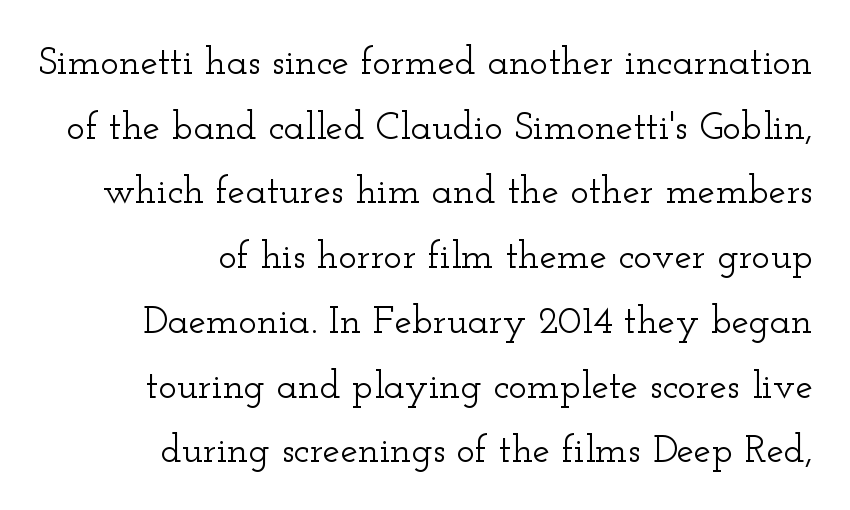
Q: Is the text italic (slanted)? A: No, it is upright.
Q: Is the typeface a serif or a sans-serif typeface? A: Serif.
Q: Is the text underlined? A: No.
Q: How is the paragraph aligned? A: Right-aligned.
Q: Is the spacing between letters normal or unusually wide? A: Normal.
Q: Is the spacing between lines tight, normal or loose? A: Normal.
Q: Width (condensed, normal, or wide)? A: Wide.
Q: Stroke contrast? A: Low.
Q: x-height? A: Small.
Q: Monospaced? A: No.
